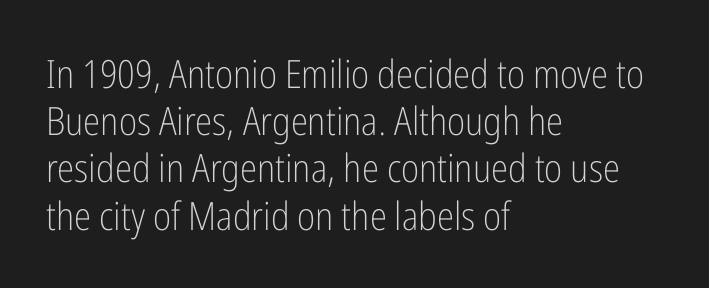
The image shows 39 px light, condensed sans-serif type, upright; set left-aligned, line spacing 1.21x, normal letter spacing, not underlined; low stroke contrast and a medium x-height.
